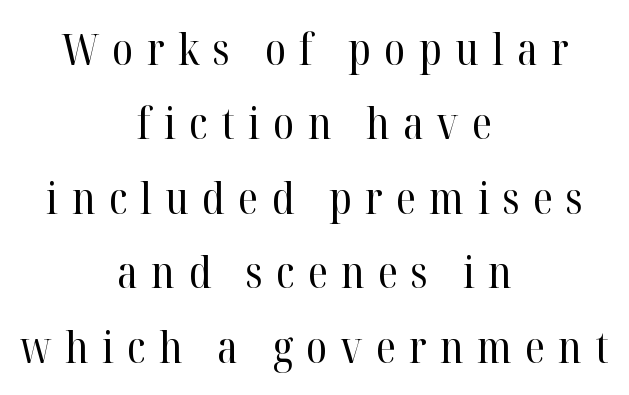
{"serif": "yes", "italic": "no", "bold": "no", "weight": "regular", "width": "normal", "stroke_contrast": "high", "x_height": "medium", "monospaced": "no", "underline": "no", "align": "center", "line_spacing_ratio": 1.73, "letter_spacing": "wide", "letter_spacing_em": 0.31, "glyph_px": 43}
